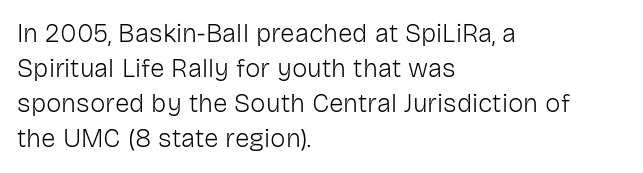
The image shows 26 px text type, upright; set left-aligned, normal line spacing (1.35x), normal letter spacing, not underlined.
